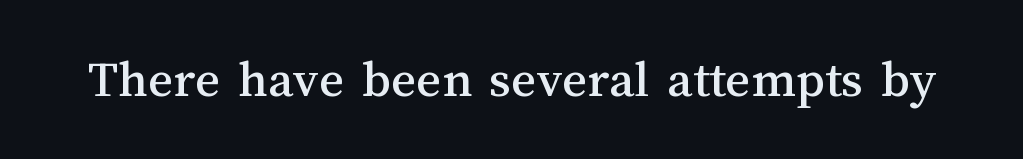
The image shows 54 px text type, upright; set normal letter spacing, not underlined; medium stroke contrast and a medium x-height.
